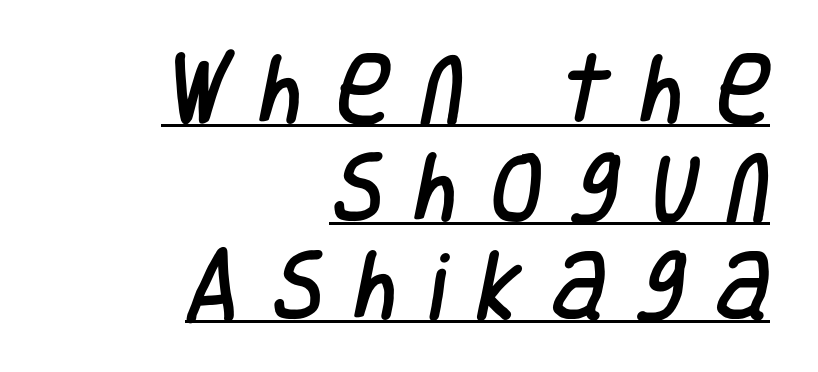
Q: Is the typeface a serif or a sans-serif typeface? A: Sans-serif.
Q: Is the text underlined? A: Yes.
Q: How is the paragraph aligned? A: Right-aligned.
Q: Is the spacing between letters normal or unusually wide? A: Unusually wide.
Q: Is the spacing between lines tight, normal or loose? A: Normal.
Q: Width (condensed, normal, or wide)? A: Condensed.
Q: Stroke contrast? A: Low.
Q: x-height? A: Large.
Q: Monospaced? A: No.
